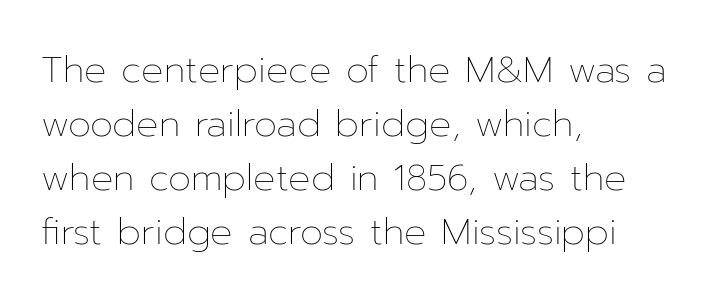
Stem width sits at or under what a default text font uses. Rows of type keep a routine distance in the vertical direction. Anything drawn beneath the words? Only blank space. No italicization has been applied; the sample stays upright. Compared with typical body copy, the letter spacing here is the same. Proportional: the letters do not fall into vertical columns.
